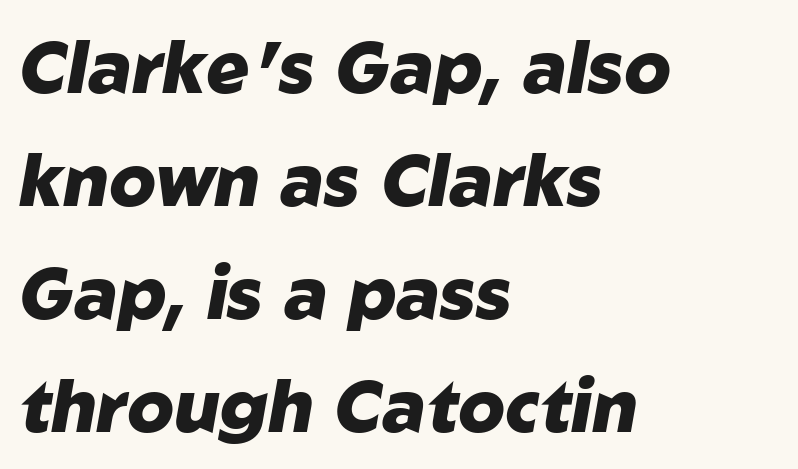
The strokes are fattened all the way to bold. If you drew a line through each stem, it would be angled. A normal amount of white space separates one row of letters from the next. Tracking here is standard; glyphs follow each other at the usual distance. Letters rest on an invisible, unmarked baseline. Teacher's note: observe the even left margin — that is flush-left alignment.
